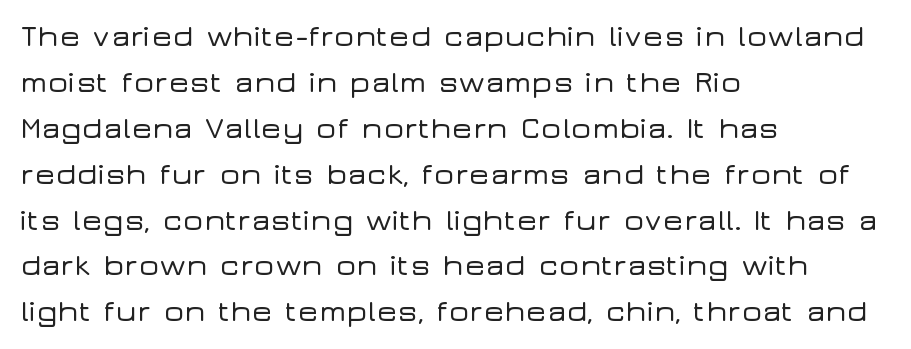
Check where the strokes stop: nothing finishes them off — pure sans. Do the characters align in a grid? No, the font is proportional. Characters follow at the spacing the type designer built in. These lines stack with their left ends in a neat column. Clear beneath every line of the passage. The lettering stays uniformly vertical, giving the passage a roman look.
